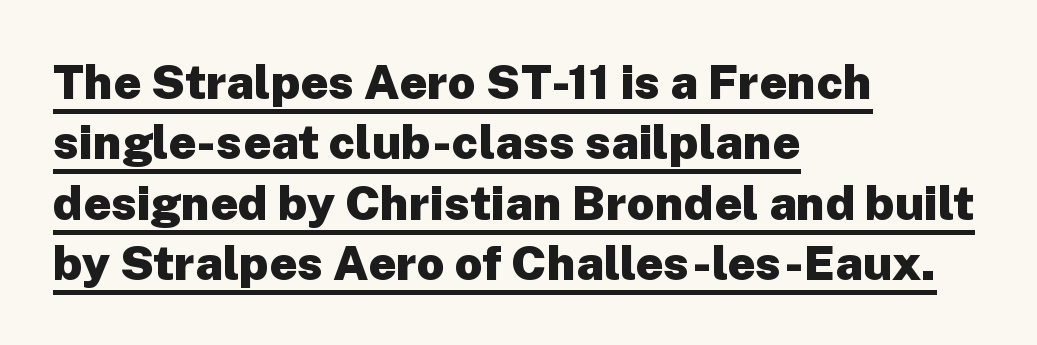
Q: Is the text bold? A: Yes.
Q: Is the text italic (slanted)? A: No, it is upright.
Q: Is the typeface a serif or a sans-serif typeface? A: Sans-serif.
Q: Is the text underlined? A: Yes.
Q: How is the paragraph aligned? A: Left-aligned.
Q: Is the spacing between letters normal or unusually wide? A: Normal.
Q: Is the spacing between lines tight, normal or loose? A: Normal.
Q: Width (condensed, normal, or wide)? A: Normal.
Q: Stroke contrast? A: Low.
Q: x-height? A: Medium.
Q: Monospaced? A: No.
